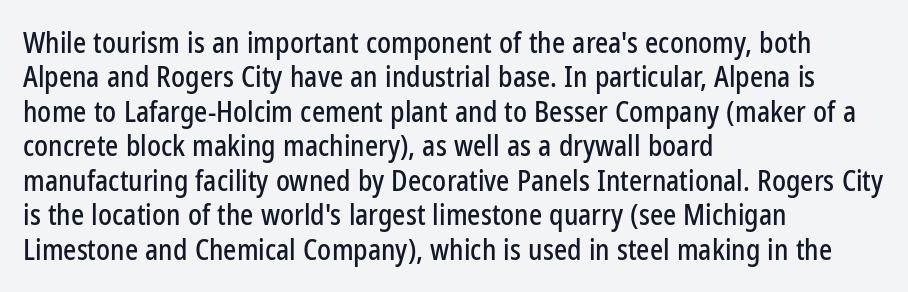
{"serif": "no", "italic": "no", "width": "condensed", "stroke_contrast": "low", "x_height": "medium", "monospaced": "no", "underline": "no", "align": "left", "line_spacing_ratio": 1.23, "letter_spacing": "normal", "letter_spacing_em": 0.0, "glyph_px": 28}
